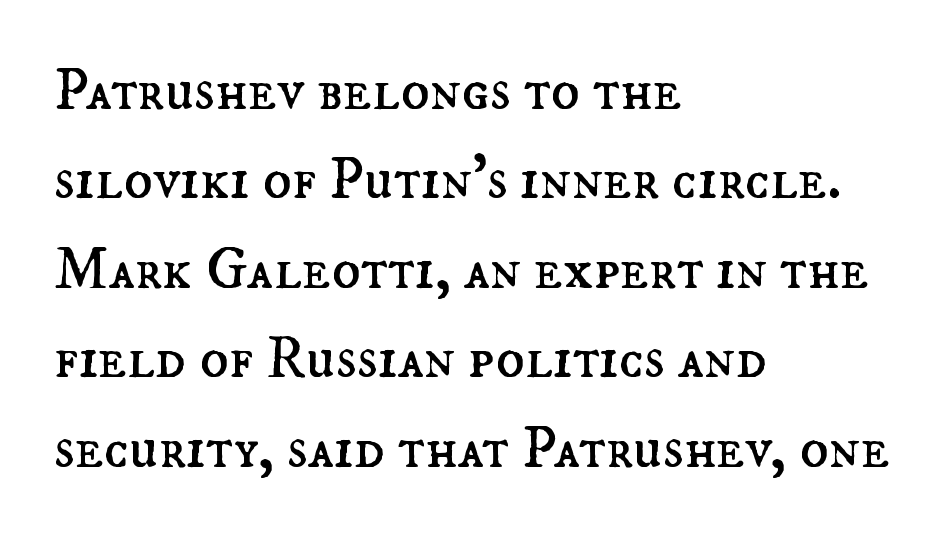
These lines are set flush left with a ragged right edge. What's the leading like? Ordinary, nothing unusual. The passage shown is not underscored anywhere. Proportional: the letters do not fall into vertical columns.
